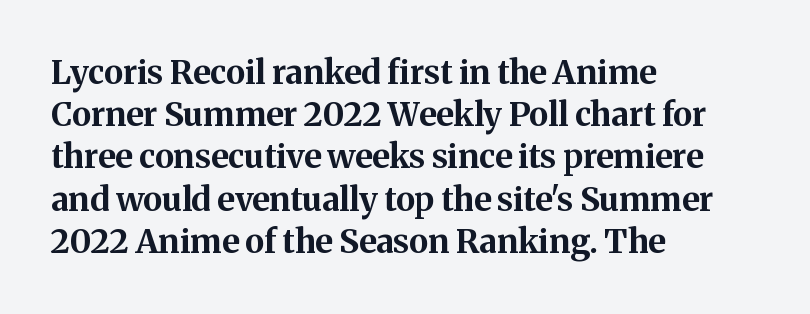
The image shows 33 px bold serif type, upright; set left-aligned, normal line spacing (1.28x), normal letter spacing, not underlined; medium stroke contrast and a medium x-height.
